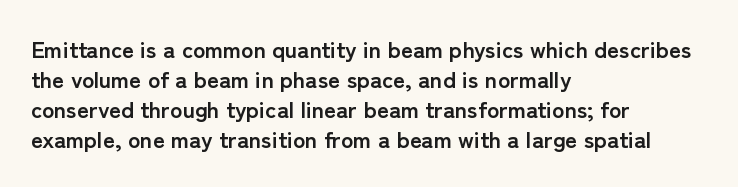
{"italic": "no", "bold": "yes", "underline": "no", "align": "left", "line_spacing": "normal", "line_spacing_ratio": 1.31, "letter_spacing": "normal", "letter_spacing_em": 0.0, "glyph_px": 23}
